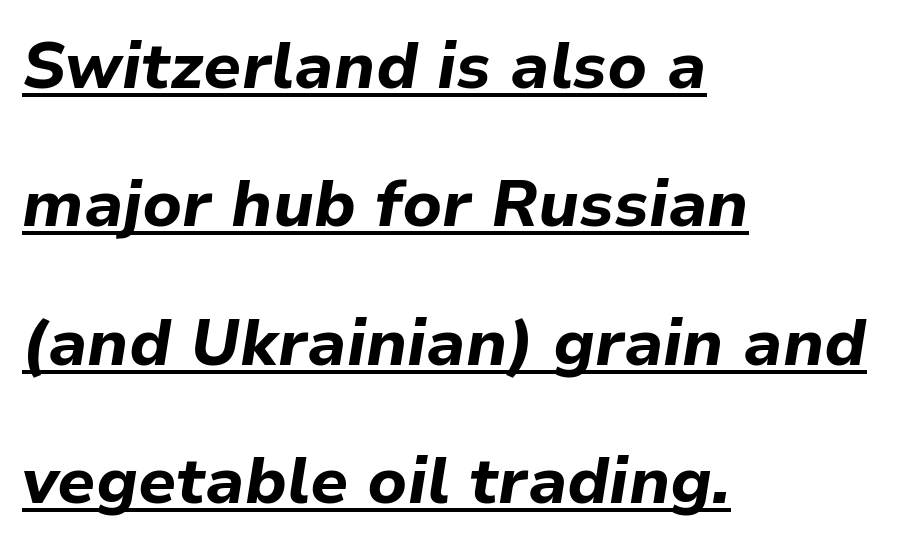
Every word sits above its own underline. A typesetter would mark this as italic. Each word holds together tightly as a unit, with standard inter-letter gaps. Students, observe: this is what heavily led, spacious text looks like. Notice how the passage keeps a crisp vertical edge on the left only. Do the characters align in a grid? No, the font is proportional.
